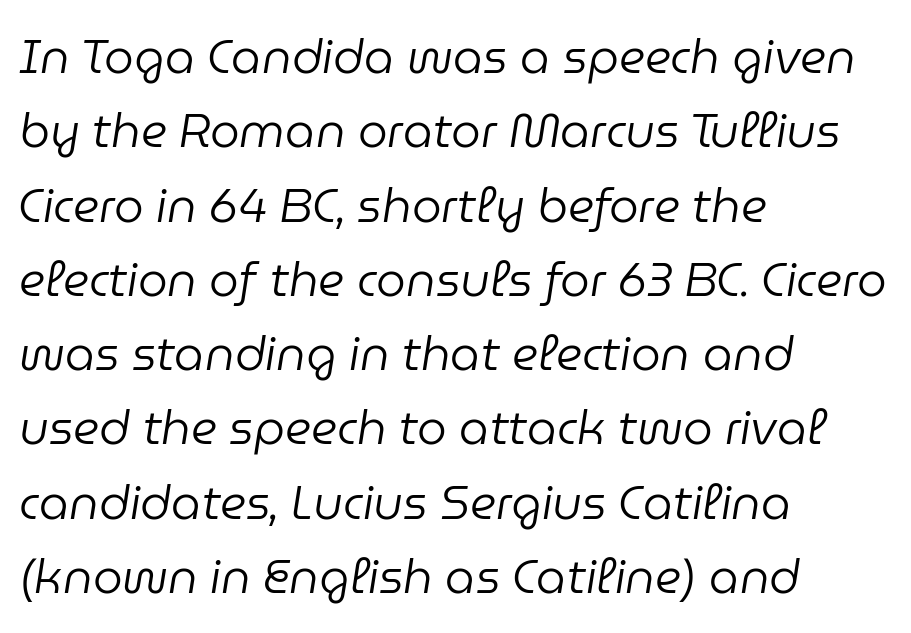
The image shows 47 px regular-weight type, italic (leaning right); set left-aligned, normal line spacing (1.58x), normal letter spacing, not underlined; low stroke contrast and a medium x-height.
